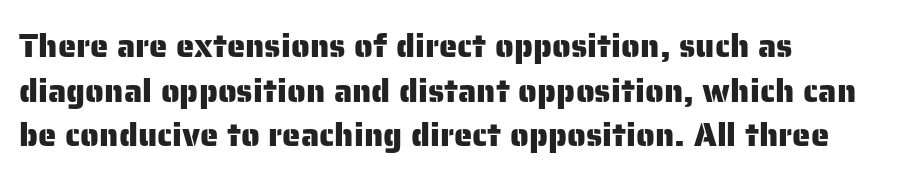
Q: Is the text italic (slanted)? A: No, it is upright.
Q: Is the typeface a serif or a sans-serif typeface? A: Sans-serif.
Q: Is the text underlined? A: No.
Q: How is the paragraph aligned? A: Left-aligned.
Q: Is the spacing between letters normal or unusually wide? A: Normal.
Q: Is the spacing between lines tight, normal or loose? A: Normal.
Q: Width (condensed, normal, or wide)? A: Normal.
Q: Stroke contrast? A: Low.
Q: x-height? A: Medium.
Q: Monospaced? A: No.
